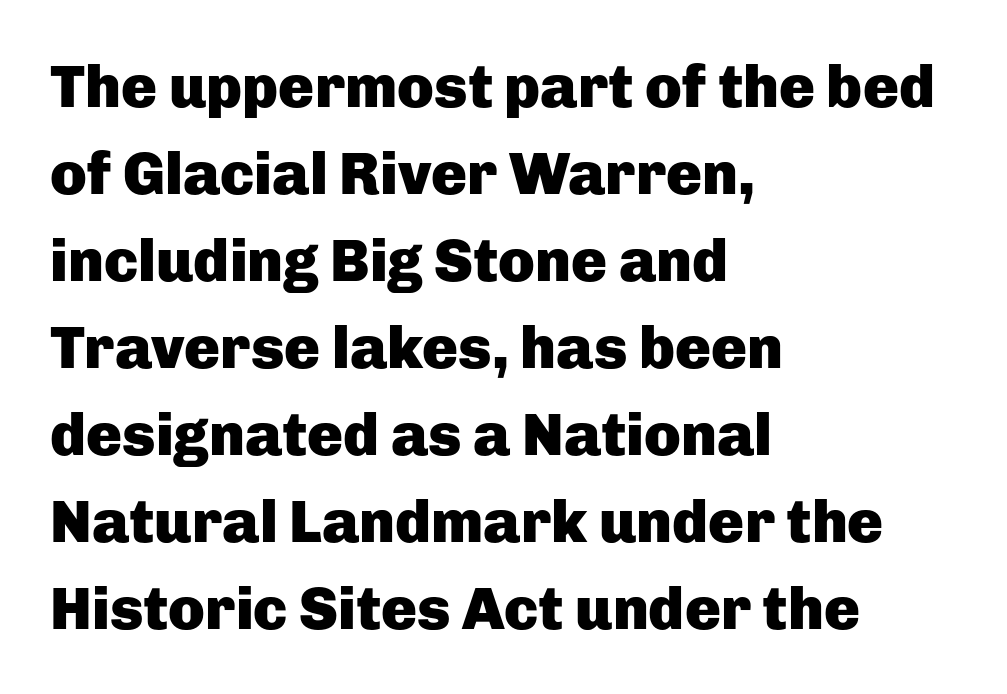
I'd call this a sans setting — the letters go barefoot. Italic? Not at all — the glyphs are vertical. Character widths vary here, with narrow letters taking less room than wide ones. All the whitespace from short lines collects on the right.
